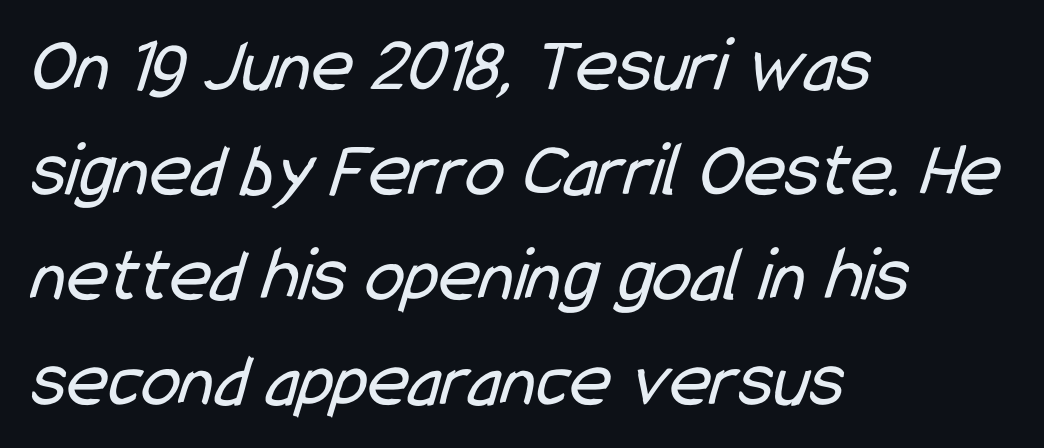
The image shows 79 px regular-weight, condensed sans-serif type; set left-aligned, normal line spacing (1.33x), normal letter spacing, not underlined; low stroke contrast and a medium x-height.
